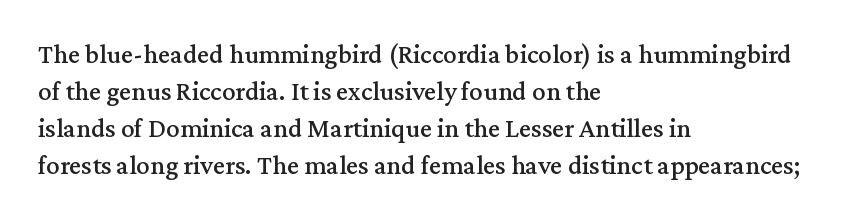
Q: Is the text italic (slanted)? A: No, it is upright.
Q: Is the text underlined? A: No.
Q: How is the paragraph aligned? A: Left-aligned.
Q: Is the spacing between letters normal or unusually wide? A: Normal.
Q: Is the spacing between lines tight, normal or loose? A: Normal.
